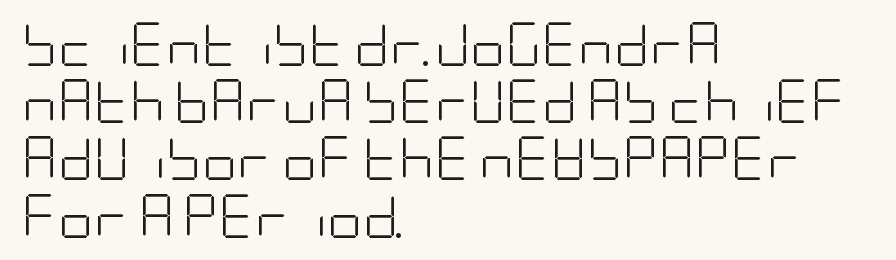
The image shows 44 px light, condensed sans-serif type, upright; set left-aligned, normal line spacing (1.3x), normal letter spacing, not underlined; low stroke contrast and a large x-height.
